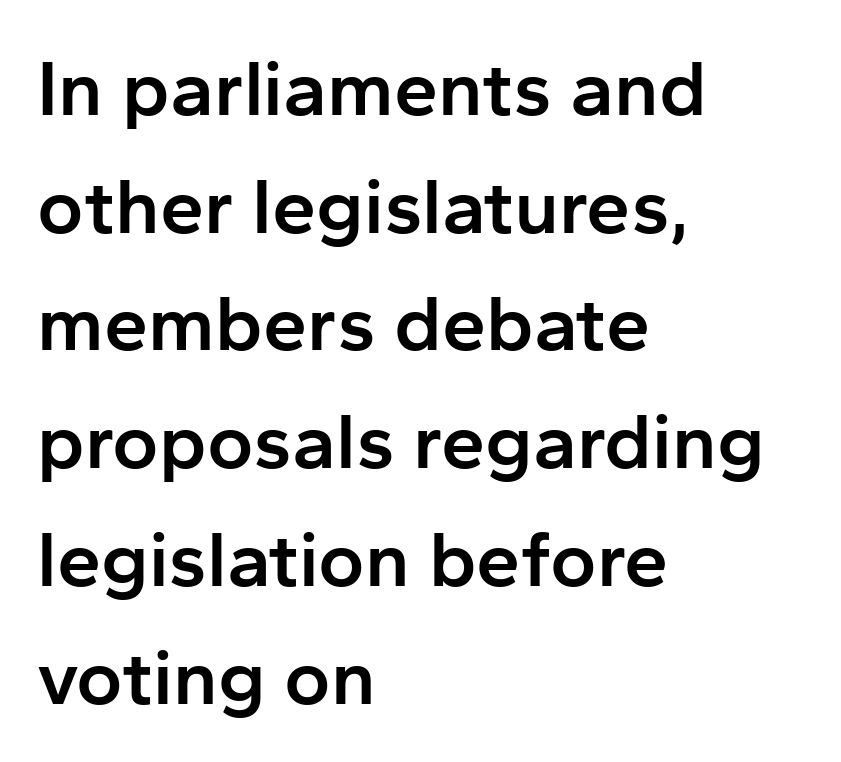
{"serif": "no", "italic": "no", "bold": "semi", "weight": "semibold", "width": "normal", "stroke_contrast": "low", "x_height": "medium", "monospaced": "no", "underline": "no", "align": "left", "line_spacing": "normal", "line_spacing_ratio": 1.49, "letter_spacing": "normal", "letter_spacing_em": 0.0, "glyph_px": 79}
